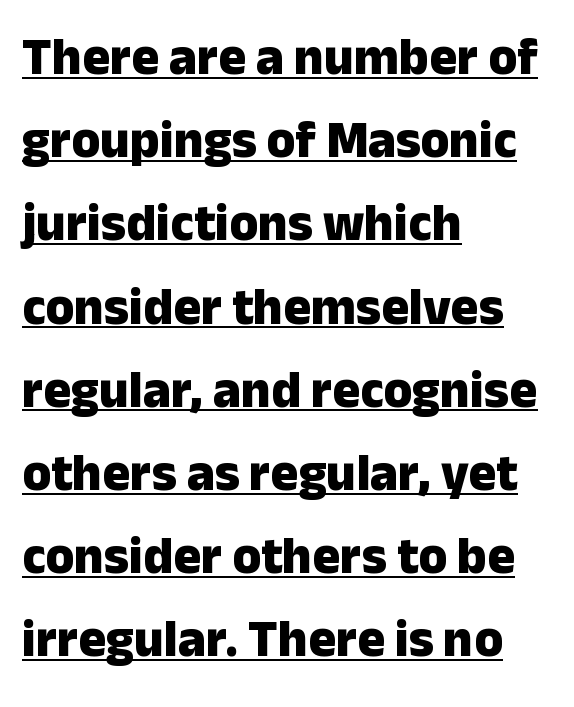
The image shows 52 px heavy sans-serif type, upright; set left-aligned, normal line spacing (1.6x), normal letter spacing, underlined; low stroke contrast and a medium x-height.
